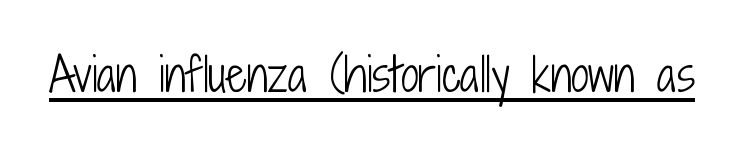
Q: Is the text bold? A: No.
Q: Is the text italic (slanted)? A: No, it is upright.
Q: Is the typeface a serif or a sans-serif typeface? A: Sans-serif.
Q: Is the text underlined? A: Yes.
Q: Is the spacing between letters normal or unusually wide? A: Normal.
Q: Width (condensed, normal, or wide)? A: Condensed.
Q: Stroke contrast? A: Low.
Q: x-height? A: Medium.
Q: Monospaced? A: No.
